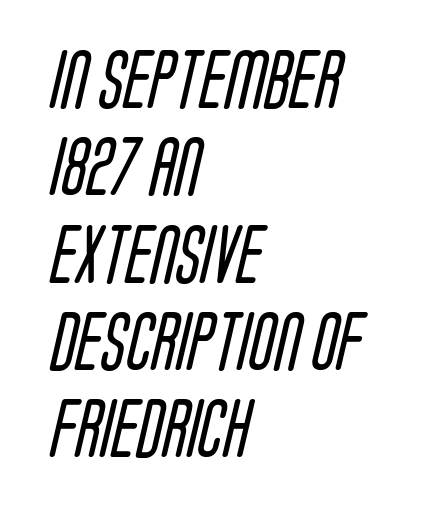
The image shows 59 px regular-weight, condensed sans-serif type; set left-aligned, normal line spacing (1.48x), normal letter spacing, not underlined; low stroke contrast and a large x-height.
